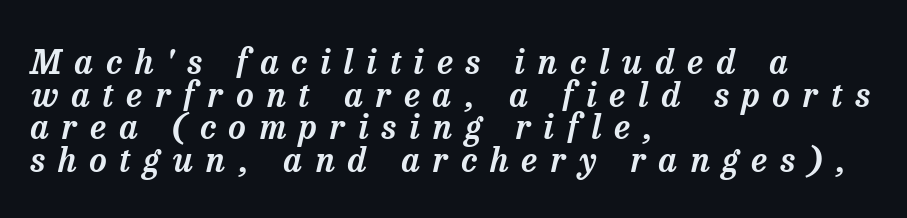
Layout note: lines flush left. The designer dialed line spacing down below the default. There is plenty of visible air inserted between adjacent glyphs. Observe the lean: these are italic letterforms.
